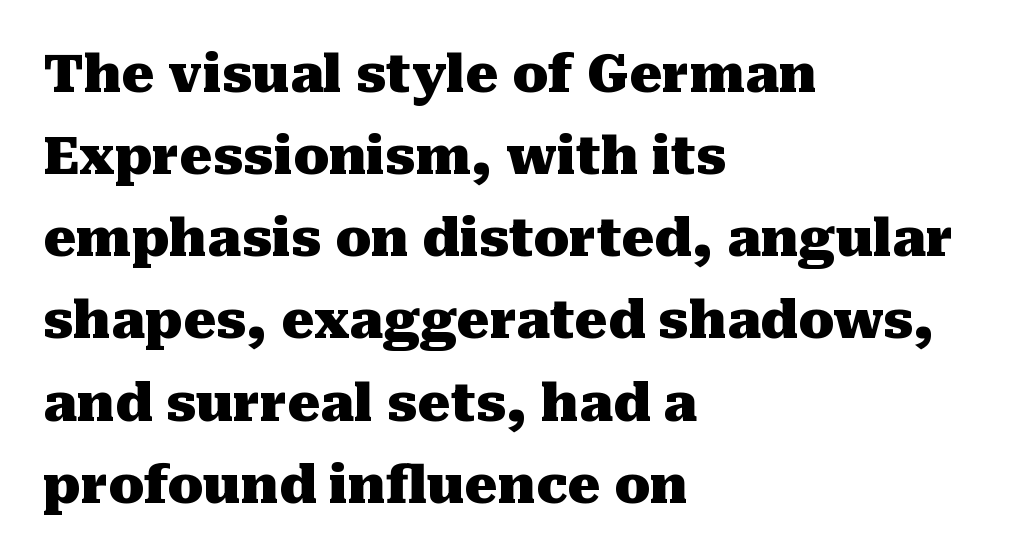
Q: Is the text bold? A: Yes.
Q: Is the text italic (slanted)? A: No, it is upright.
Q: Is the typeface a serif or a sans-serif typeface? A: Serif.
Q: Is the text underlined? A: No.
Q: How is the paragraph aligned? A: Left-aligned.
Q: Is the spacing between letters normal or unusually wide? A: Normal.
Q: Is the spacing between lines tight, normal or loose? A: Normal.
Q: Width (condensed, normal, or wide)? A: Normal.
Q: Stroke contrast? A: Medium.
Q: x-height? A: Medium.
Q: Monospaced? A: No.
